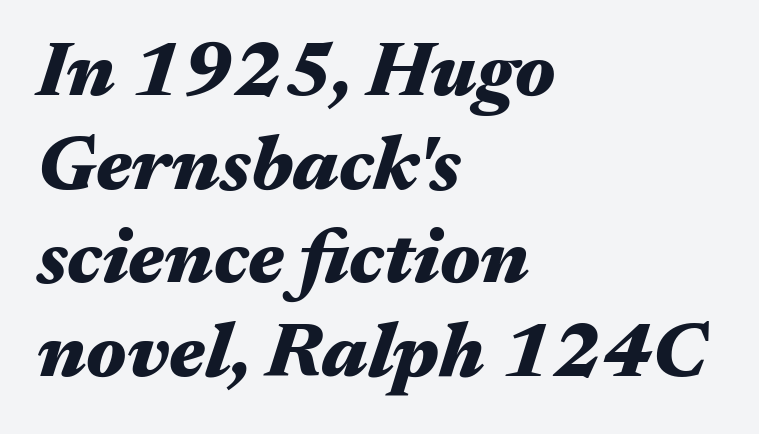
Here the glyphs are tracked normally, forming tight word shapes. Compared with ordinary roman type, these characters are visibly tilted. The words here are not underlined. Spacing verdict: proportional, widths tailored to each character.
